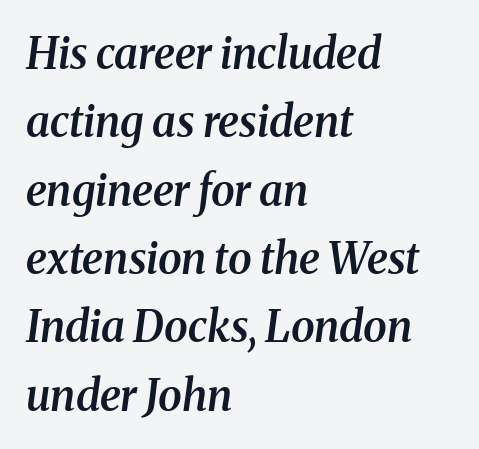
Q: Is the text bold? A: Semi-bold.
Q: Is the text italic (slanted)? A: Yes, it leans right by about 8 degrees.
Q: Is the typeface a serif or a sans-serif typeface? A: Serif.
Q: Is the text underlined? A: No.
Q: How is the paragraph aligned? A: Left-aligned.
Q: Is the spacing between letters normal or unusually wide? A: Normal.
Q: Is the spacing between lines tight, normal or loose? A: Normal.
Q: Width (condensed, normal, or wide)? A: Normal.
Q: Stroke contrast? A: Medium.
Q: x-height? A: Medium.
Q: Monospaced? A: No.
